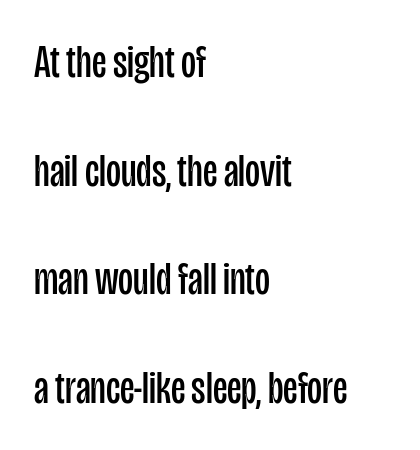
Each word holds together tightly as a unit, with standard inter-letter gaps. Notice how the passage keeps a crisp vertical edge on the left only. The string is rendered with underlining switched off. Note the varied advance widths — an 'i' is clearly narrower than an 'm'. If you measured baseline to baseline, you'd find a long distance.
